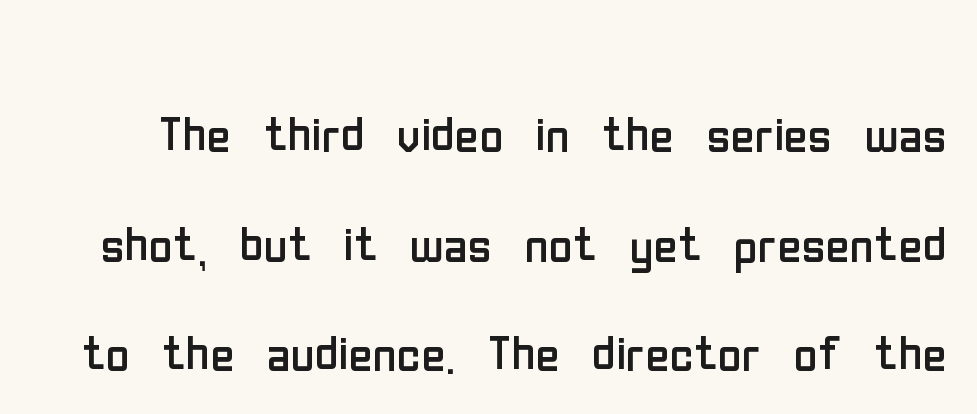
Q: Is the text bold? A: No.
Q: Is the text italic (slanted)? A: No, it is upright.
Q: Is the typeface a serif or a sans-serif typeface? A: Sans-serif.
Q: Is the text underlined? A: No.
Q: Is the spacing between letters normal or unusually wide? A: Normal.
Q: Is the spacing between lines tight, normal or loose? A: Normal.
Q: Width (condensed, normal, or wide)? A: Condensed.
Q: Stroke contrast? A: Low.
Q: x-height? A: Medium.
Q: Monospaced? A: No.
